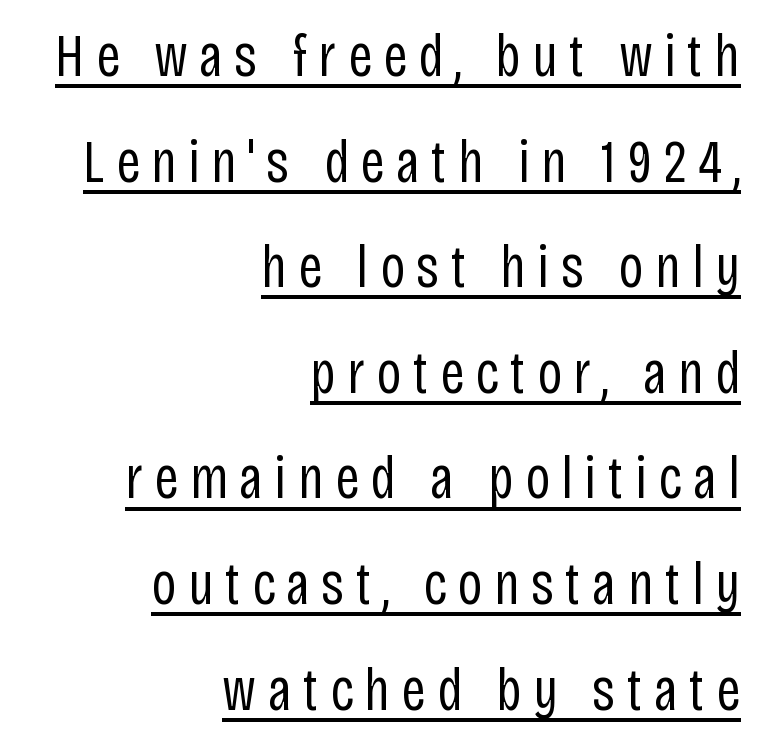
{"serif": "no", "italic": "no", "bold": "no", "weight": "regular", "width": "condensed", "stroke_contrast": "low", "x_height": "large", "monospaced": "no", "underline": "yes", "align": "right", "line_spacing_ratio": 1.76, "glyph_px": 60}
